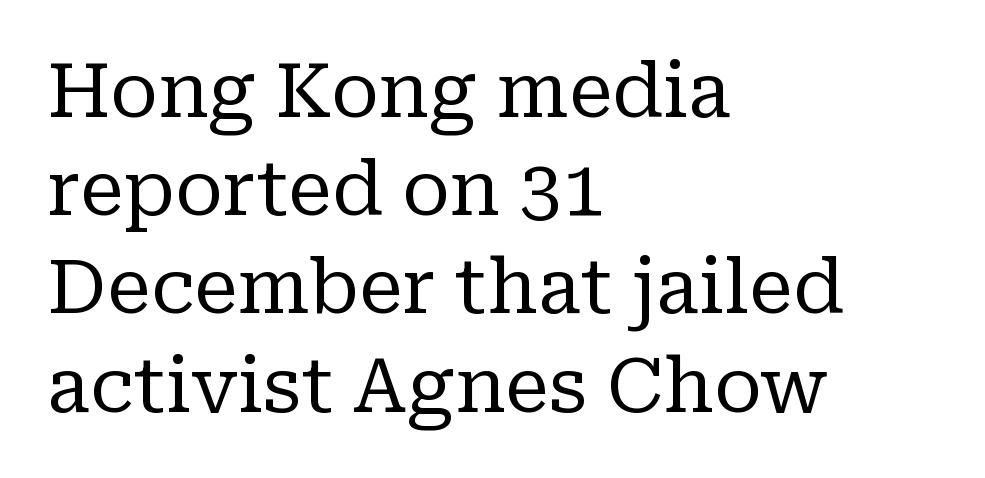
The image shows 75 px regular-weight serif type, upright; set left-aligned, normal line spacing (1.31x), normal letter spacing, not underlined; low stroke contrast and a medium x-height.
